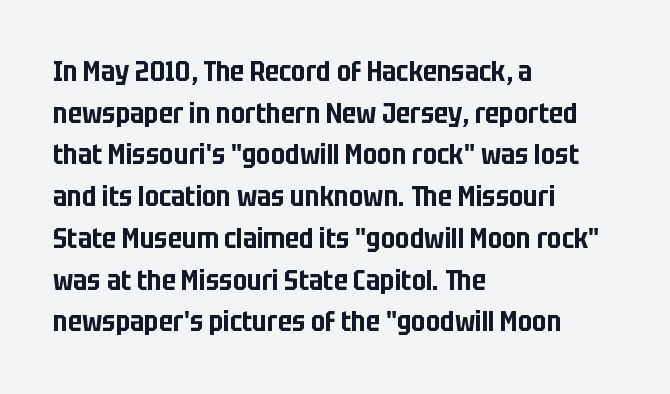
Leading: standard. Rule under the text: the space is simply empty. Where is the straight margin? On the left. Does the type have serifs? No, each stem ends abruptly.
